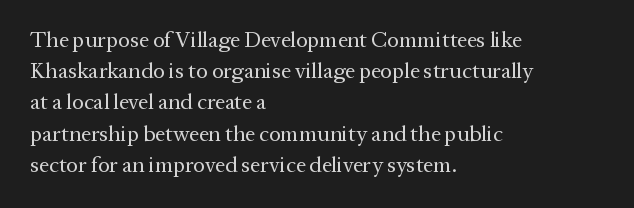
Q: Is the text bold? A: No.
Q: Is the text italic (slanted)? A: No, it is upright.
Q: Is the text underlined? A: No.
Q: How is the paragraph aligned? A: Left-aligned.
Q: Is the spacing between letters normal or unusually wide? A: Normal.
Q: Is the spacing between lines tight, normal or loose? A: Normal.
